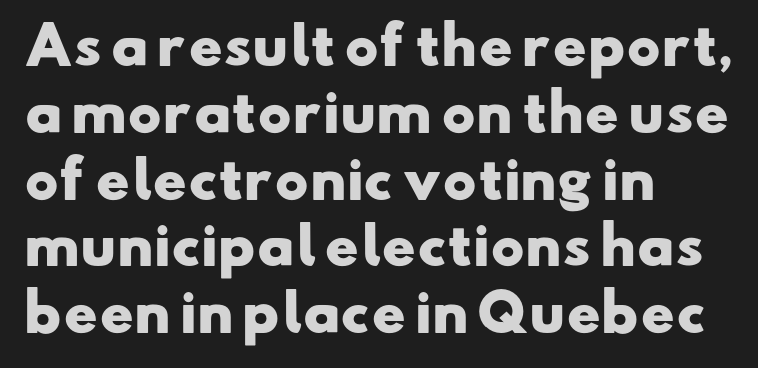
{"serif": "no", "bold": "yes", "weight": "heavy", "width": "wide", "stroke_contrast": "low", "x_height": "small", "monospaced": "no", "underline": "no", "align": "left", "line_spacing": "normal", "line_spacing_ratio": 1.31, "letter_spacing": "normal", "letter_spacing_em": 0.0, "glyph_px": 51}
